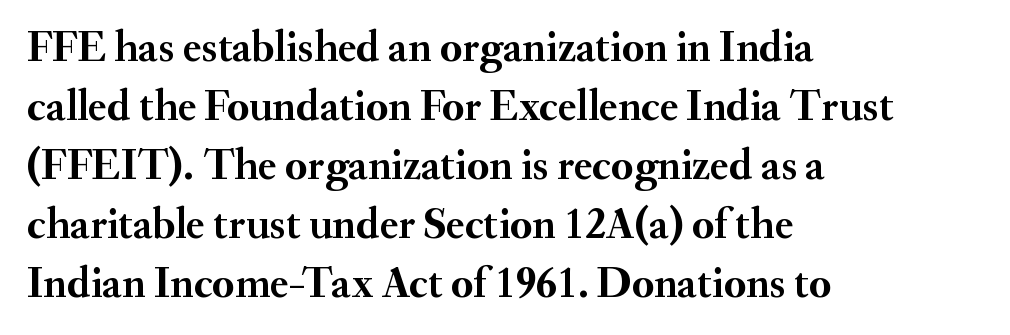
{"serif": "yes", "italic": "no", "bold": "yes", "weight": "semibold", "width": "normal", "stroke_contrast": "medium", "x_height": "small", "monospaced": "no", "underline": "no", "align": "left", "line_spacing": "normal", "line_spacing_ratio": 1.34, "letter_spacing": "normal", "letter_spacing_em": 0.0, "glyph_px": 44}
